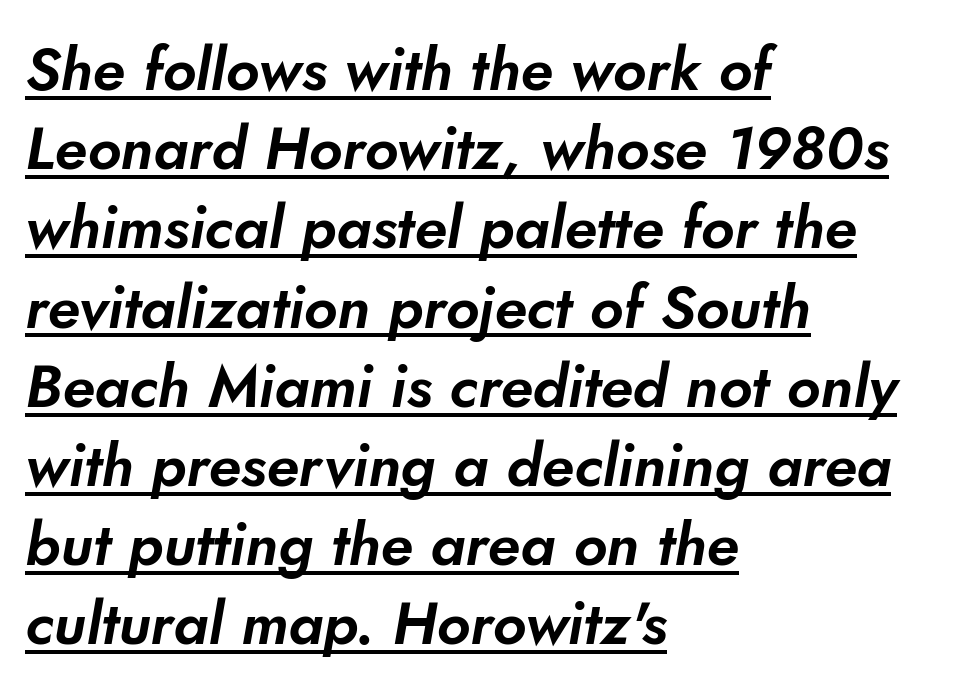
Line beginnings align vertically; line endings do not. This sample uses plain, unmodified letter spacing. Is there an underline? Yes — a line sits under the letters. The passage shown is typeset with a sans-serif family. Interline gaps are of average width in this sample. A typesetter would call this proportional, since set widths differ per character.
